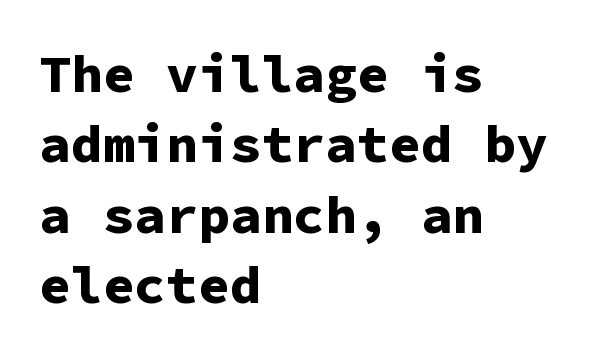
The letters sit at their default tracking, neither squeezed nor spread. The text was rendered using a sans face with plain stroke endings. Students, observe: this is what conventionally led text looks like. A student would call this left alignment; a typographer would say flush left, rag right.
